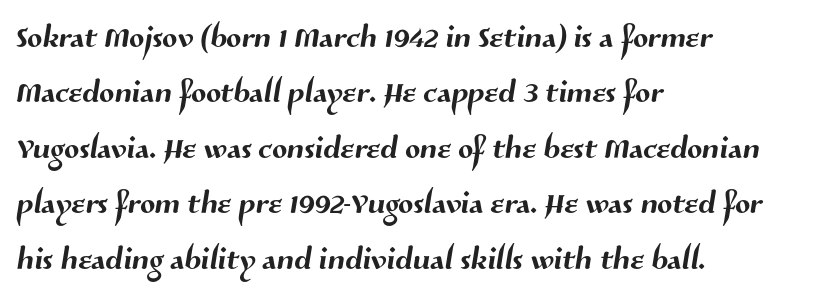
The image shows 44 px sans-serif type; set left-aligned, normal line spacing (1.26x), normal letter spacing, not underlined; medium stroke contrast and a medium x-height.
